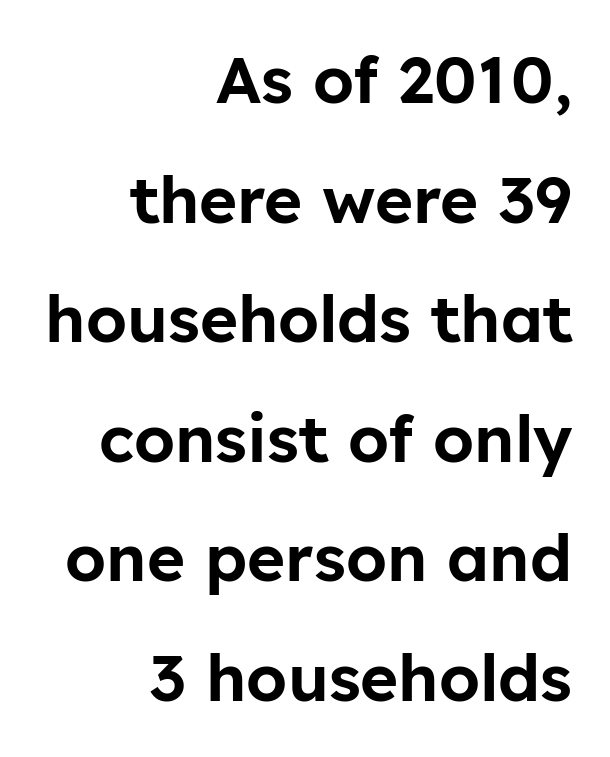
{"serif": "no", "italic": "no", "width": "normal", "stroke_contrast": "low", "x_height": "medium", "monospaced": "no", "underline": "no", "align": "right", "line_spacing_ratio": 1.84, "letter_spacing": "normal", "letter_spacing_em": 0.0, "glyph_px": 65}
